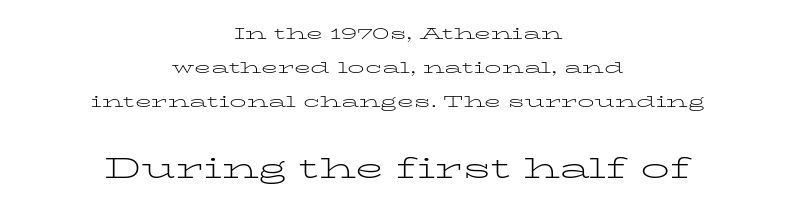
Q: Is the text bold? A: No.
Q: Is the text italic (slanted)? A: No, it is upright.
Q: Is the typeface a serif or a sans-serif typeface? A: Serif.
Q: Is the text underlined? A: No.
Q: How is the paragraph aligned? A: Centered.
Q: Is the spacing between letters normal or unusually wide? A: Normal.
Q: Is the spacing between lines tight, normal or loose? A: Loose.
Q: Which block of text is set in a larger size, the first (top) or the second (bottom)? A: The second (bottom) one.
Q: Width (condensed, normal, or wide)? A: Wide.
Q: Stroke contrast? A: Low.
Q: x-height? A: Medium.
Q: Monospaced? A: No.
